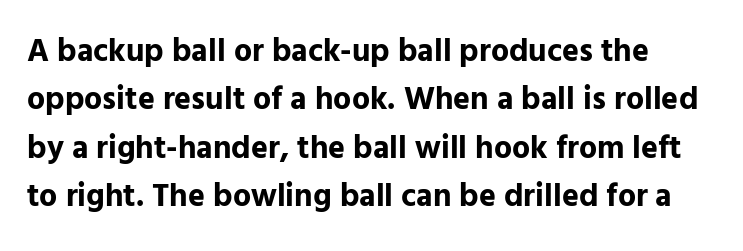
The image shows 32 px bold sans-serif type, upright; set normal line spacing (1.51x), normal letter spacing, not underlined; low stroke contrast and a medium x-height.
